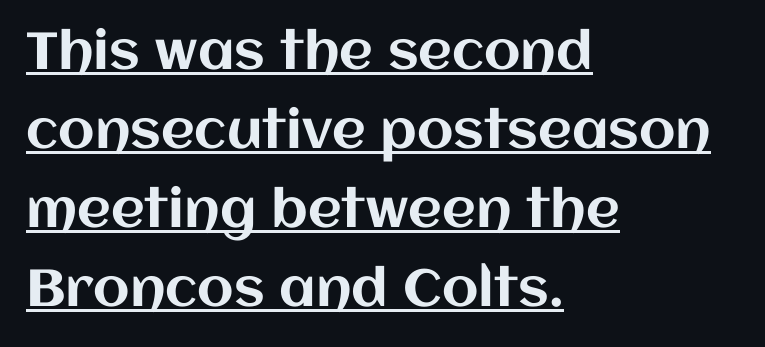
The image shows 52 px text type, upright; set left-aligned, normal line spacing (1.52x), normal letter spacing, underlined; medium stroke contrast and a large x-height.
